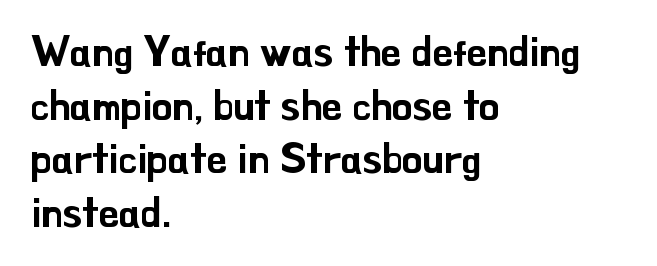
Short and long lines alike share a common starting point at left. Tall strokes in this sample are plumb rather than angled. Note the varied advance widths — an 'i' is clearly narrower than an 'm'. Characters follow at the spacing the type designer built in. I'd call this a sans setting — the letters go barefoot.
